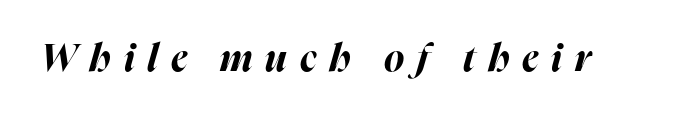
The image shows 38 px bold type, italic (leaning right); set unusually wide letter spacing (+0.34 em), not underlined; high stroke contrast and a medium x-height.
